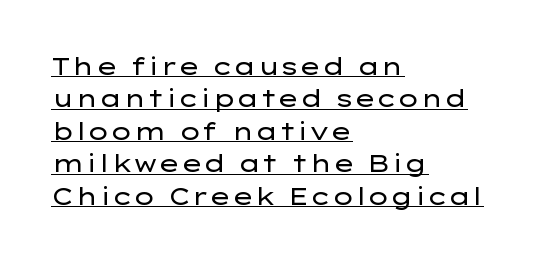
The lettering stays uniformly vertical, giving the passage a roman look. The vertical gap from one line to the next is medium. Line beginnings align vertically; line endings do not. Nobody touched the tracking dial on this one. Caption: face not bold, strokes unweighted. Honestly, the underline is the first thing you notice here.
